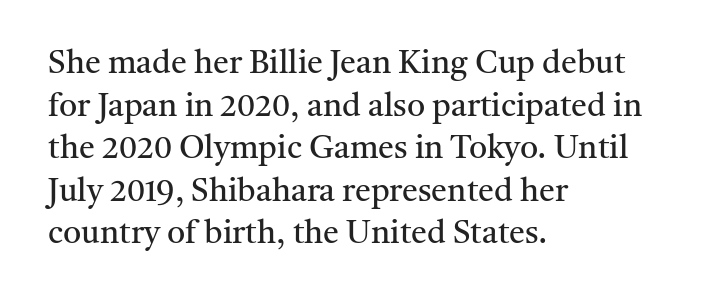
Honestly, the letter spacing is just normal — you wouldn't notice it. You can tell from the footed stems that serif type was used. The type sits square on the baseline with zero lean. Notice how the passage keeps a crisp vertical edge on the left only. The baseline area is clear.
